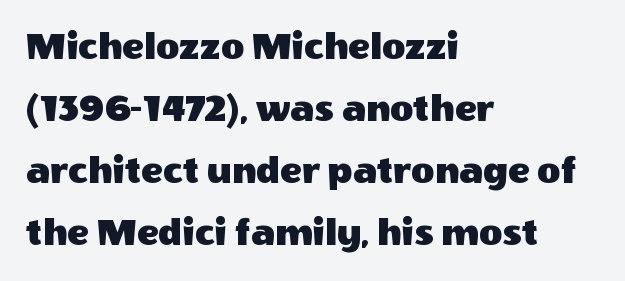
{"serif": "no", "italic": "no", "width": "normal", "x_height": "large", "monospaced": "no", "underline": "no", "align": "left", "line_spacing": "normal", "line_spacing_ratio": 1.55, "letter_spacing": "normal", "letter_spacing_em": 0.0, "glyph_px": 40}
